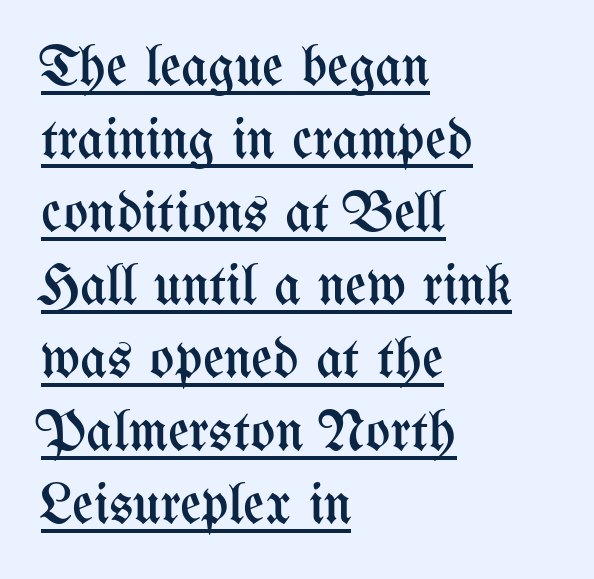
Q: Is the text bold? A: No.
Q: Is the text italic (slanted)? A: No, it is upright.
Q: Is the text underlined? A: Yes.
Q: How is the paragraph aligned? A: Left-aligned.
Q: Is the spacing between letters normal or unusually wide? A: Normal.
Q: Is the spacing between lines tight, normal or loose? A: Normal.
Q: Width (condensed, normal, or wide)? A: Condensed.
Q: Stroke contrast? A: Medium.
Q: x-height? A: Medium.
Q: Monospaced? A: No.
